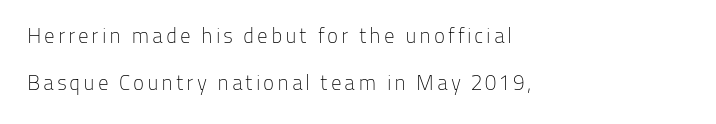
Decoration check: the copy has no underline. Summary of vertical rhythm: relaxed, with wide interline spacing. No italicization has been applied; the sample stays upright. No heavy texture on the line: the type isn't bold.
